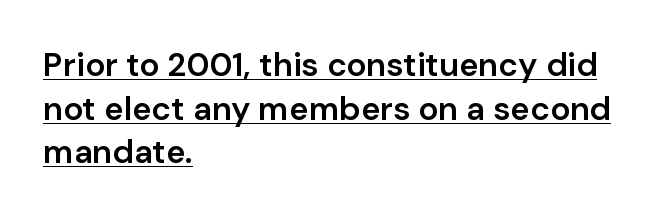
Q: Is the text bold? A: Semi-bold.
Q: Is the text italic (slanted)? A: No, it is upright.
Q: Is the typeface a serif or a sans-serif typeface? A: Sans-serif.
Q: Is the text underlined? A: Yes.
Q: How is the paragraph aligned? A: Left-aligned.
Q: Is the spacing between letters normal or unusually wide? A: Normal.
Q: Is the spacing between lines tight, normal or loose? A: Normal.
Q: Width (condensed, normal, or wide)? A: Normal.
Q: Stroke contrast? A: Low.
Q: x-height? A: Medium.
Q: Monospaced? A: No.
